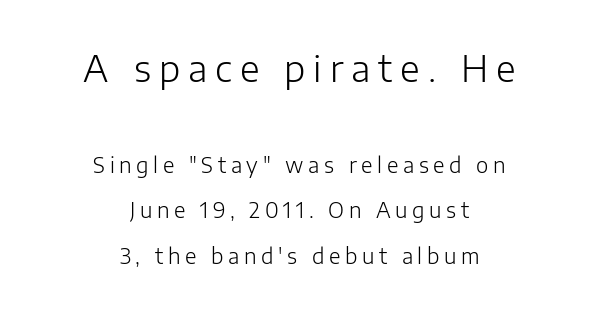
Q: Is the text bold? A: No.
Q: Is the text italic (slanted)? A: No, it is upright.
Q: Is the typeface a serif or a sans-serif typeface? A: Sans-serif.
Q: Is the text underlined? A: No.
Q: How is the paragraph aligned? A: Centered.
Q: Is the spacing between letters normal or unusually wide? A: Unusually wide.
Q: Is the spacing between lines tight, normal or loose? A: Loose.
Q: Which block of text is set in a larger size, the first (top) or the second (bottom)? A: The first (top) one.
Q: Width (condensed, normal, or wide)? A: Normal.
Q: Stroke contrast? A: Low.
Q: x-height? A: Medium.
Q: Monospaced? A: No.
